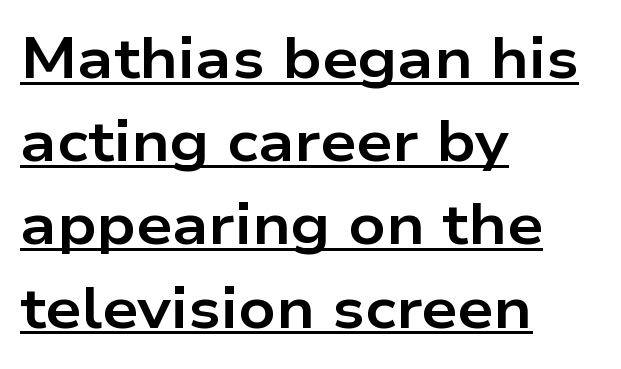
A typesetter would call this proportional, since set widths differ per character. Each line starts at the same left margin while the right side varies. You can see a thin bar hugging the bottom of the glyphs. Are there feet on the stems? There aren't — it's a sans.
